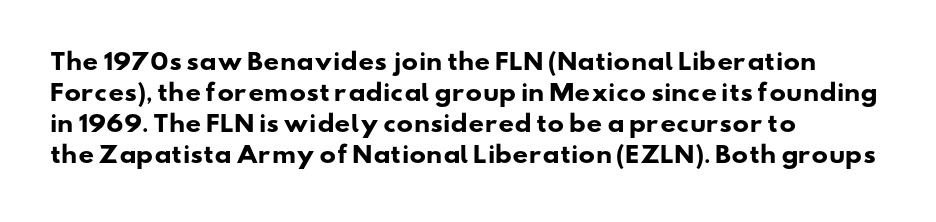
{"bold": "yes", "underline": "no", "align": "left", "line_spacing": "normal", "line_spacing_ratio": 1.41, "letter_spacing": "normal", "letter_spacing_em": 0.0, "glyph_px": 22}
